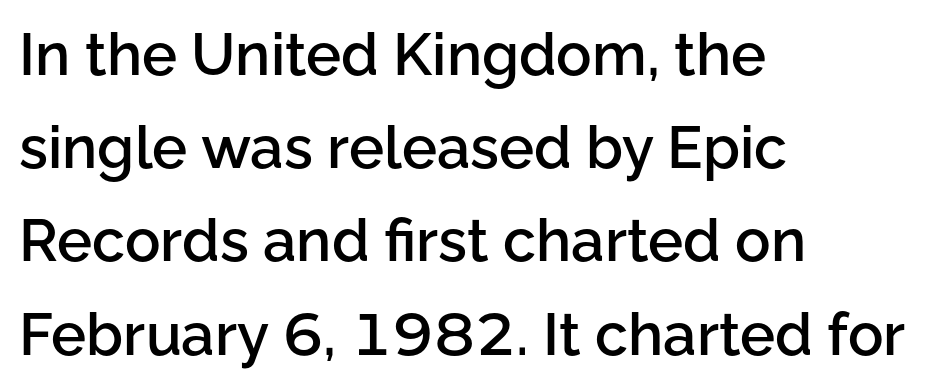
Q: Is the text bold? A: Semi-bold.
Q: Is the text italic (slanted)? A: No, it is upright.
Q: Is the typeface a serif or a sans-serif typeface? A: Sans-serif.
Q: Is the text underlined? A: No.
Q: How is the paragraph aligned? A: Left-aligned.
Q: Is the spacing between letters normal or unusually wide? A: Normal.
Q: Is the spacing between lines tight, normal or loose? A: Normal.
Q: Width (condensed, normal, or wide)? A: Normal.
Q: Stroke contrast? A: Low.
Q: x-height? A: Medium.
Q: Monospaced? A: No.
